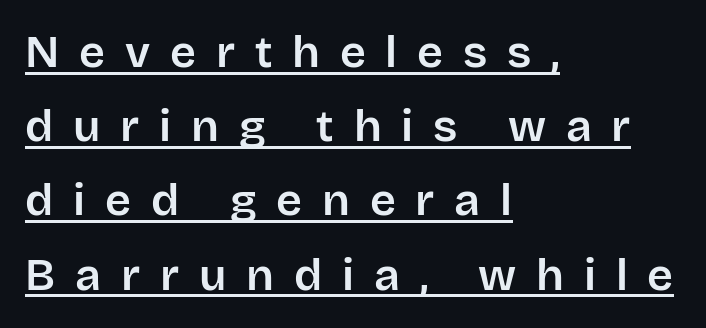
This is underlined copy, the kind a proofreader might mark for attention. There is plenty of visible air inserted between adjacent glyphs. Serif or sans? Sans — the stroke terminals are bare. If you drew a ruler down the left edge, every line would touch it. You can tell it's not italic because the verticals are truly vertical. The letters advance in unequal steps, a hallmark of proportional type.
